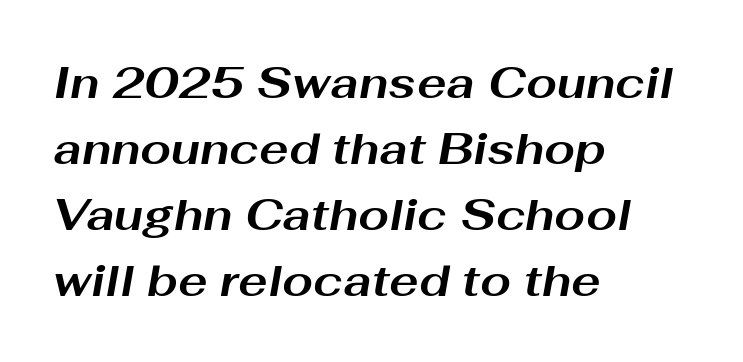
The image shows 44 px bold, wide type, italic (leaning right); set left-aligned, normal line spacing (1.5x), normal letter spacing, not underlined; medium stroke contrast and a medium x-height.
